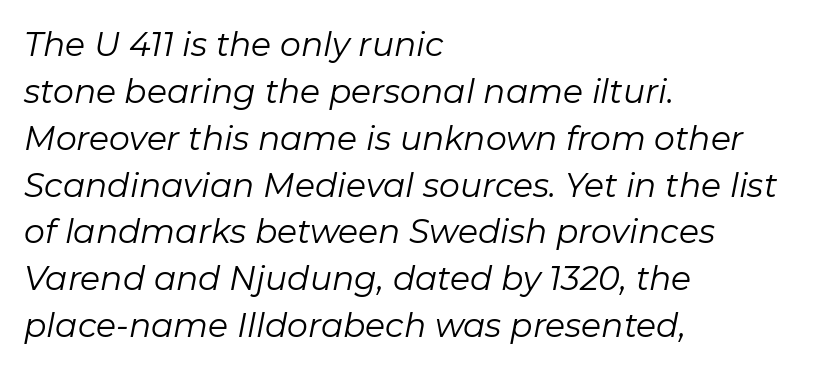
The image shows 33 px regular-weight type, italic (leaning right); set left-aligned, normal line spacing (1.42x), normal letter spacing, not underlined; low stroke contrast and a medium x-height.
